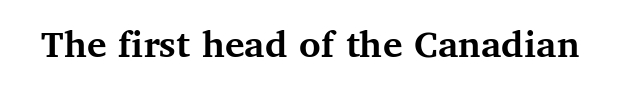
{"serif": "yes", "italic": "no", "bold": "yes", "weight": "semibold", "width": "normal", "stroke_contrast": "medium", "x_height": "medium", "monospaced": "no", "underline": "no", "letter_spacing": "normal", "letter_spacing_em": 0.0, "glyph_px": 41}
